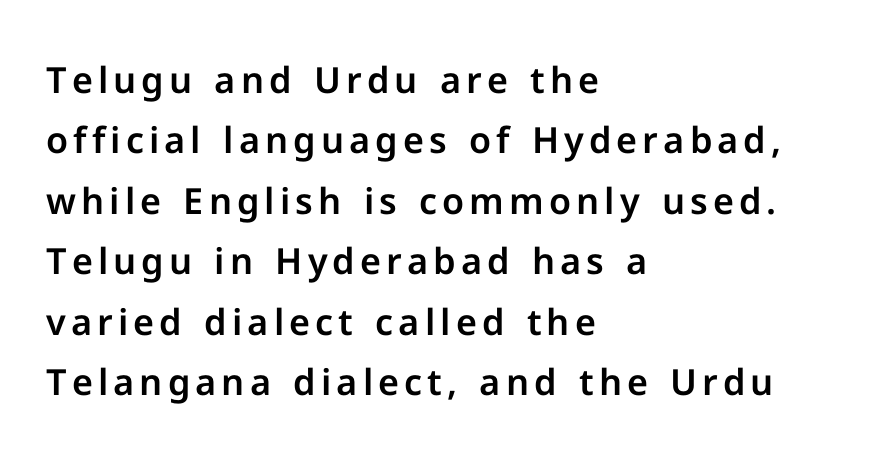
Clear beneath every line of the passage. Short and long lines alike share a common starting point at left. The passage shown is typed in a proportional face where columns would drift. Every character sits straight up, as roman type does. The passage shown is typeset with a sans-serif family.
